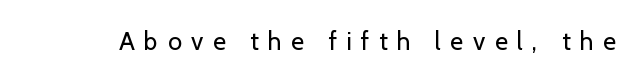
Heft: none added — not bold. Lines of text with bare space underneath. Upright lettering throughout. Here the glyphs are tracked loosely, breaking word shapes into spaced letters.
